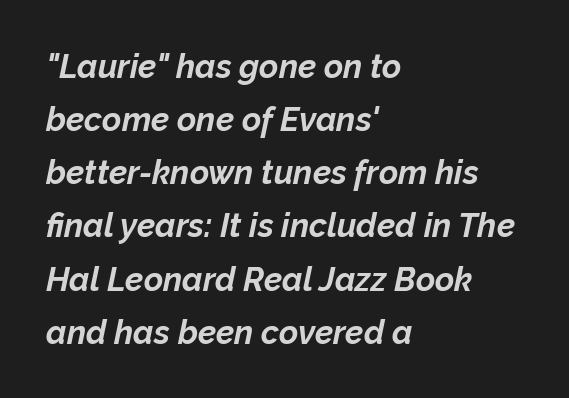
Plenty of ink on the page — the face is bold. The typesetter chose a ragged-right arrangement here. The typography opts for an oblique posture over an upright one. Whoever set this chose a conventional vertical rhythm. The rendering uses natural spacing where letterforms have individual widths. Honestly, there is no underline to notice here at all.
